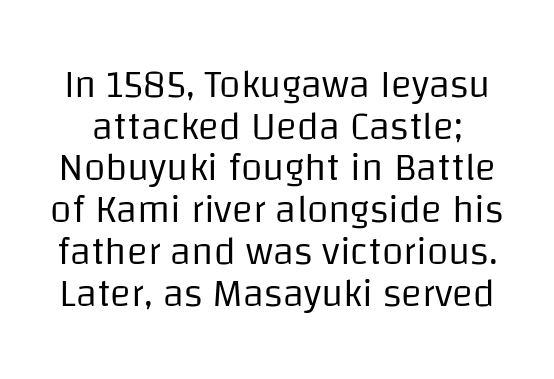
{"serif": "no", "italic": "no", "bold": "no", "weight": "regular", "width": "normal", "stroke_contrast": "low", "x_height": "large", "monospaced": "no", "underline": "no", "line_spacing": "tight", "line_spacing_ratio": 1.07, "letter_spacing": "normal", "letter_spacing_em": 0.0, "glyph_px": 39}
